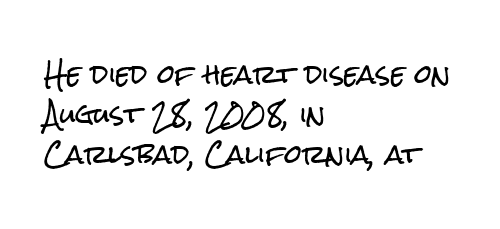
Q: Is the text italic (slanted)? A: No, it is upright.
Q: Is the text underlined? A: No.
Q: How is the paragraph aligned? A: Left-aligned.
Q: Is the spacing between letters normal or unusually wide? A: Normal.
Q: Is the spacing between lines tight, normal or loose? A: Normal.
